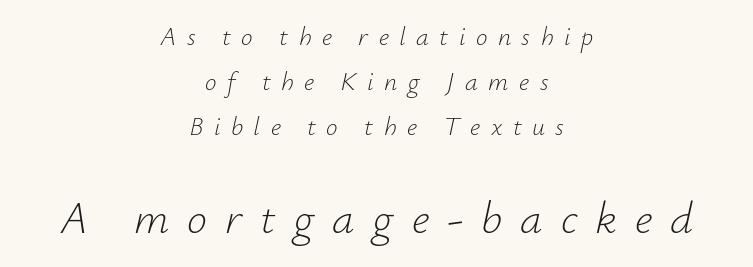
{"italic": "yes", "lean": "right", "slant_degrees": 12, "bold": "no", "weight": "light", "width": "normal", "stroke_contrast": "low", "x_height": "small", "monospaced": "no", "underline": "no", "align": "center", "line_spacing_ratio": 1.73, "letter_spacing": "wide", "letter_spacing_em": 0.4, "larger_block": "second", "size_ratio": 1.73, "glyph_px": 45}
